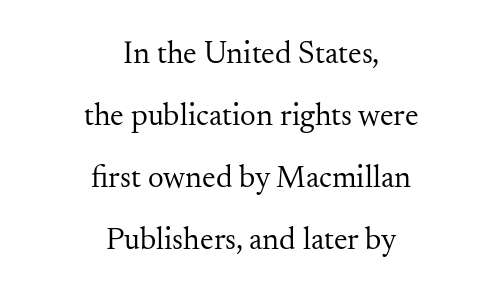
The image shows 31 px regular-weight serif type, upright; set centered, loose line spacing (2.0x), normal letter spacing, not underlined; medium stroke contrast and a small x-height.
